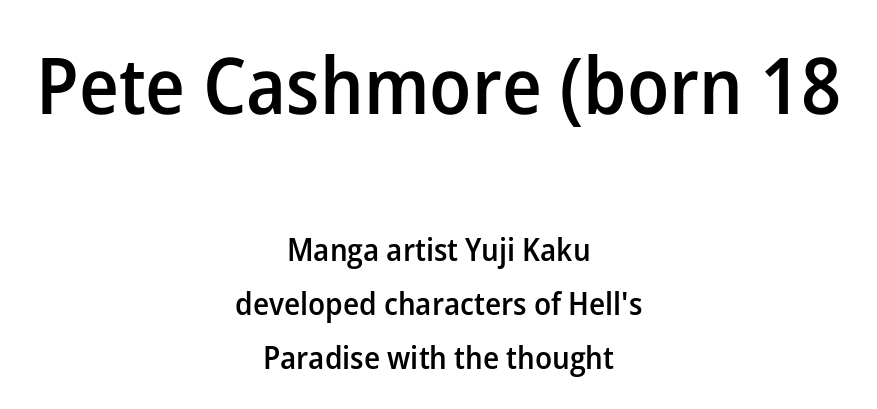
{"serif": "no", "italic": "no", "bold": "semi", "weight": "semibold", "width": "normal", "stroke_contrast": "low", "x_height": "medium", "monospaced": "no", "underline": "no", "align": "center", "line_spacing": "normal", "line_spacing_ratio": 1.69, "letter_spacing": "normal", "letter_spacing_em": 0.0, "larger_block": "first", "size_ratio": 2.47, "glyph_px": 79}
